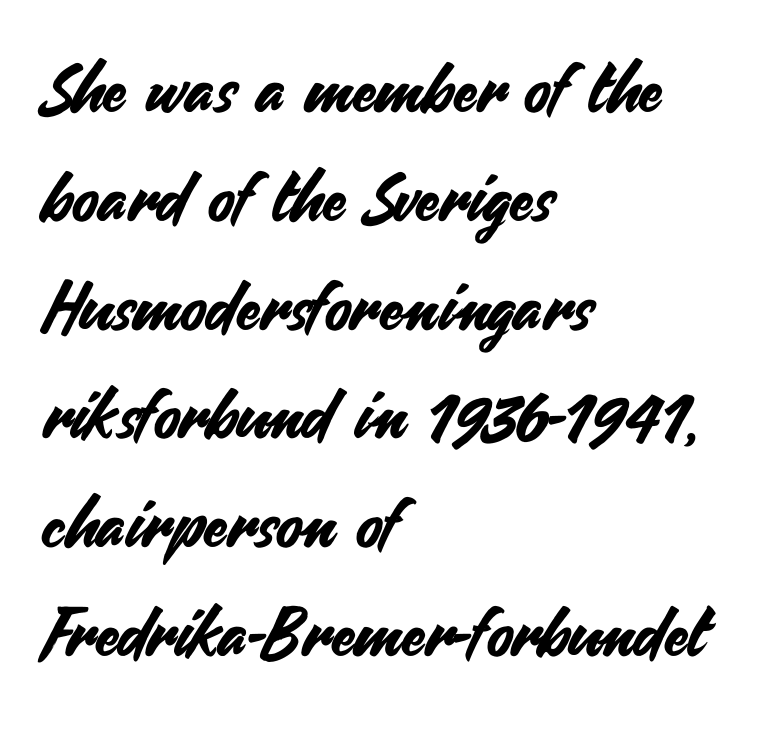
Q: Is the text italic (slanted)? A: Yes.
Q: Is the typeface a serif or a sans-serif typeface? A: Sans-serif.
Q: Is the text underlined? A: No.
Q: How is the paragraph aligned? A: Left-aligned.
Q: Is the spacing between letters normal or unusually wide? A: Normal.
Q: Is the spacing between lines tight, normal or loose? A: Normal.
Q: Width (condensed, normal, or wide)? A: Normal.
Q: Stroke contrast? A: Medium.
Q: x-height? A: Small.
Q: Monospaced? A: No.
